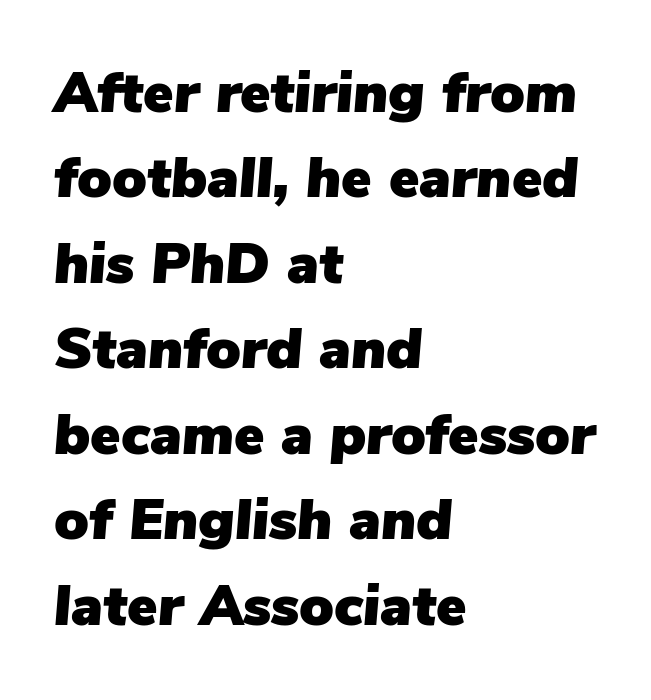
The image shows 57 px text type, italic (leaning right); set left-aligned, normal line spacing (1.5x), normal letter spacing, not underlined; low stroke contrast and a medium x-height.
